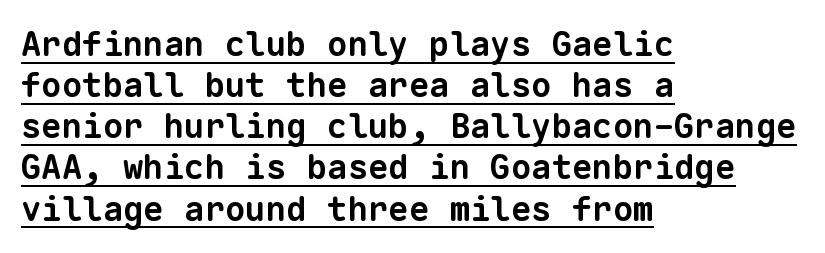
{"serif": "no", "bold": "yes", "weight": "bold", "width": "normal", "stroke_contrast": "low", "x_height": "medium", "monospaced": "yes", "underline": "yes", "align": "left", "line_spacing_ratio": 1.21, "letter_spacing": "normal", "letter_spacing_em": 0.0, "glyph_px": 34}
